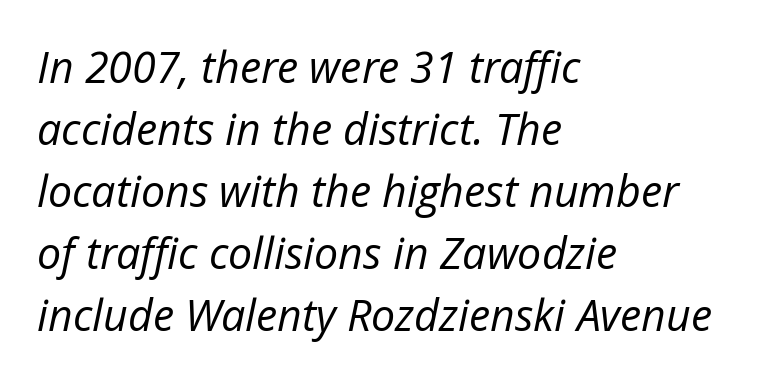
Q: Is the text bold? A: No.
Q: Is the text italic (slanted)? A: Yes, it leans right by about 12 degrees.
Q: Is the text underlined? A: No.
Q: How is the paragraph aligned? A: Left-aligned.
Q: Is the spacing between letters normal or unusually wide? A: Normal.
Q: Is the spacing between lines tight, normal or loose? A: Normal.
Q: Width (condensed, normal, or wide)? A: Normal.
Q: Stroke contrast? A: Low.
Q: x-height? A: Medium.
Q: Monospaced? A: No.
